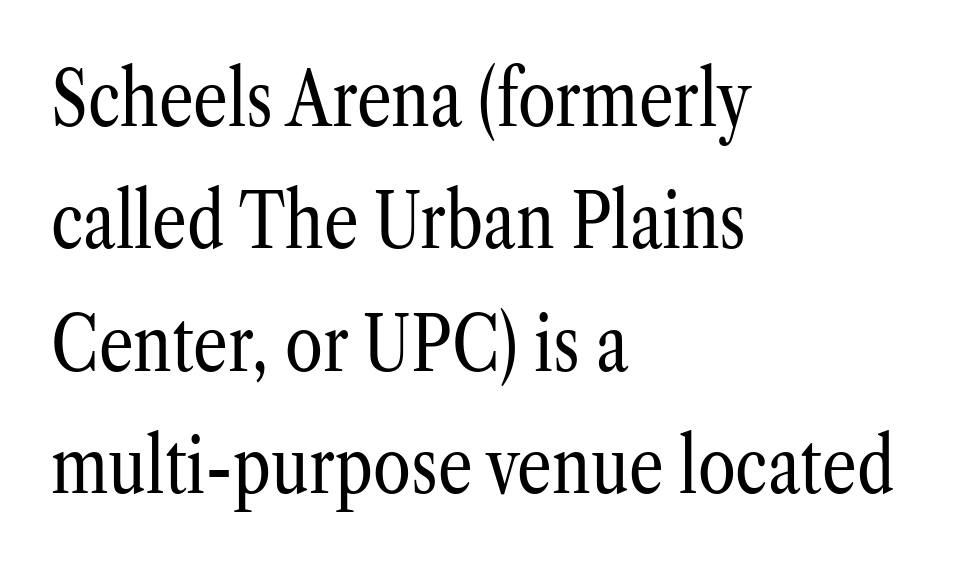
Designer's note — italics off, roman on. The lines sit at an ordinary, default distance from one another. Summary of weight: not heavy and not bold. Serifs: yes, visible at the terminals of the letterforms. No extra tracking has been applied to these lines. The words here are not underlined.
